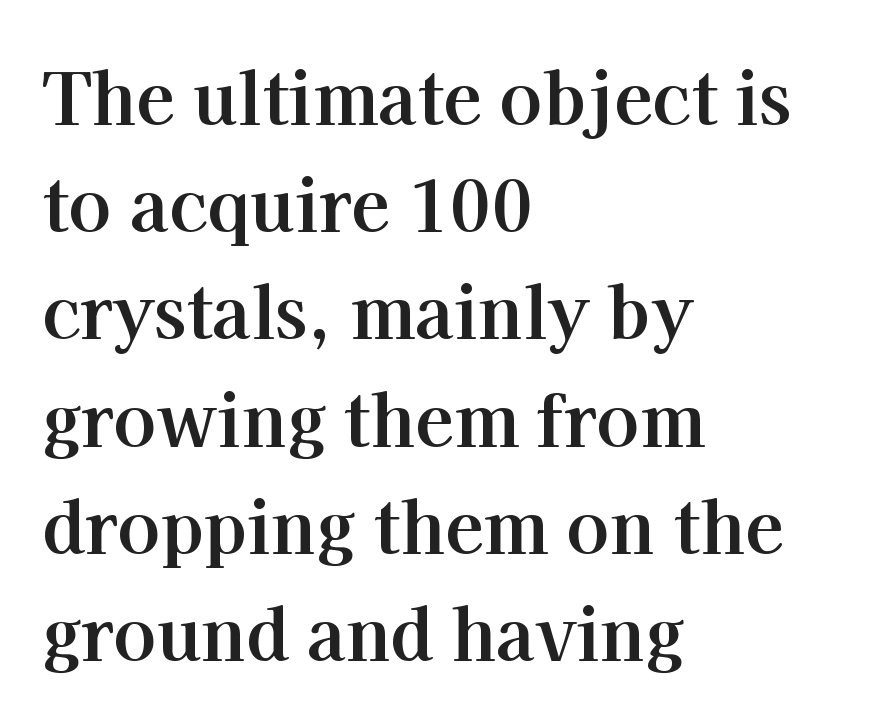
The image shows 71 px bold serif type, upright; set left-aligned, normal line spacing (1.51x), normal letter spacing, not underlined; high stroke contrast and a medium x-height.
